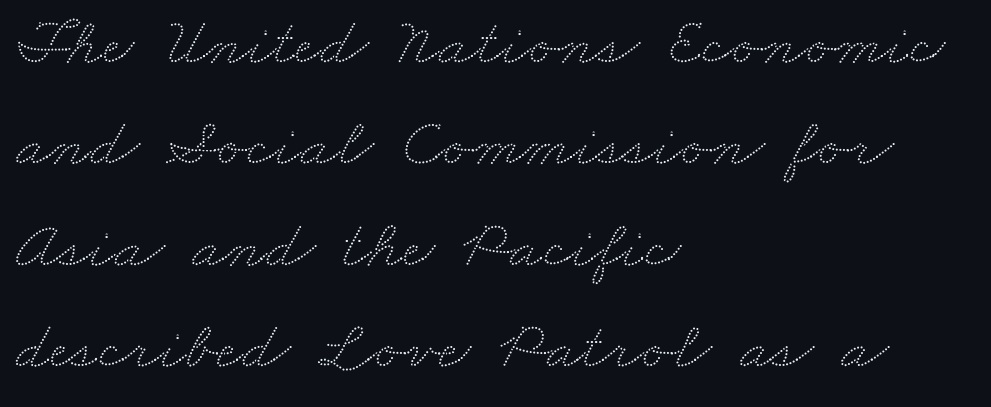
Q: Is the text underlined? A: No.
Q: How is the paragraph aligned? A: Left-aligned.
Q: Is the spacing between letters normal or unusually wide? A: Normal.
Q: Is the spacing between lines tight, normal or loose? A: Normal.
Q: Width (condensed, normal, or wide)? A: Wide.
Q: Stroke contrast? A: Low.
Q: x-height? A: Small.
Q: Monospaced? A: No.
